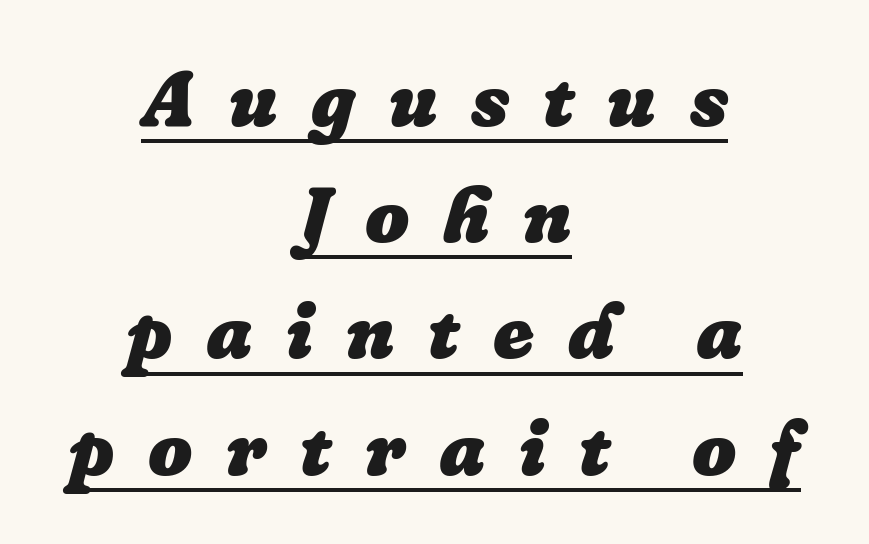
If you drew a line through each stem, it would be angled. Regular leading. You could only call the tracking loose — the letters float apart. Strong, thick strokes mark this as bold type. Do the characters align in a grid? No, the font is proportional.
